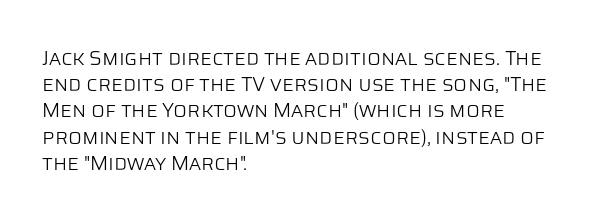
{"italic": "no", "bold": "no", "underline": "no", "align": "left", "line_spacing": "normal", "line_spacing_ratio": 1.31, "letter_spacing": "normal", "letter_spacing_em": 0.0, "glyph_px": 20}
